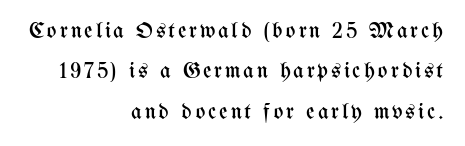
The image shows 23 px text type, upright; set right-aligned, line spacing 1.76x, not underlined.
